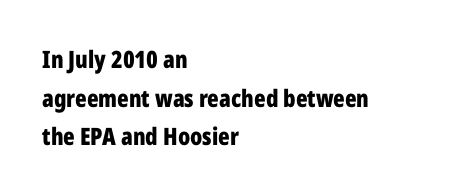
{"italic": "no", "bold": "yes", "underline": "no", "align": "left", "line_spacing": "normal", "line_spacing_ratio": 1.61, "letter_spacing": "normal", "letter_spacing_em": 0.0, "glyph_px": 24}
